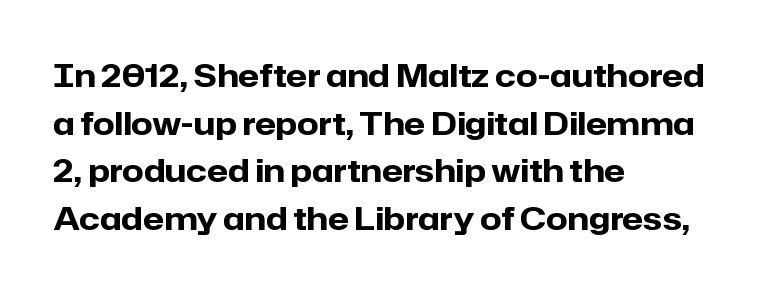
Q: Is the text bold? A: Yes.
Q: Is the text italic (slanted)? A: No, it is upright.
Q: Is the typeface a serif or a sans-serif typeface? A: Sans-serif.
Q: Is the text underlined? A: No.
Q: How is the paragraph aligned? A: Left-aligned.
Q: Is the spacing between letters normal or unusually wide? A: Normal.
Q: Is the spacing between lines tight, normal or loose? A: Normal.
Q: Width (condensed, normal, or wide)? A: Normal.
Q: Stroke contrast? A: Low.
Q: x-height? A: Medium.
Q: Monospaced? A: No.
